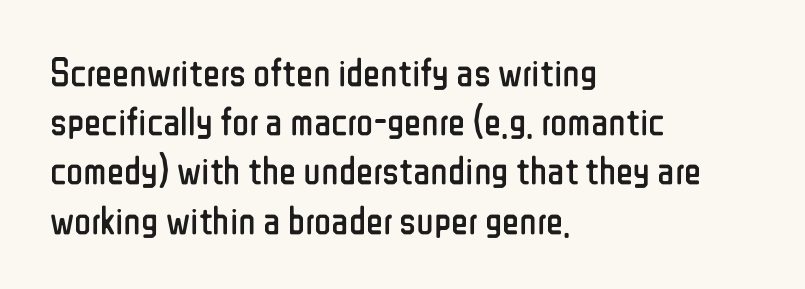
Q: Is the text bold? A: No.
Q: Is the text italic (slanted)? A: No, it is upright.
Q: Is the typeface a serif or a sans-serif typeface? A: Sans-serif.
Q: Is the text underlined? A: No.
Q: How is the paragraph aligned? A: Left-aligned.
Q: Is the spacing between letters normal or unusually wide? A: Normal.
Q: Width (condensed, normal, or wide)? A: Condensed.
Q: Stroke contrast? A: Low.
Q: x-height? A: Medium.
Q: Monospaced? A: No.
